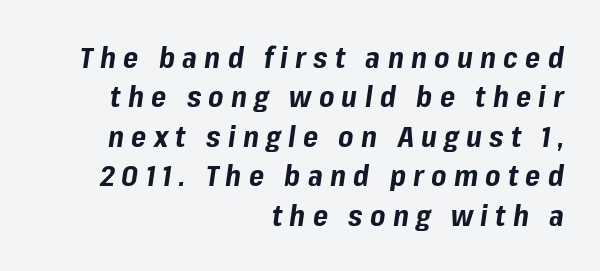
Q: Is the text bold? A: Yes.
Q: Is the text italic (slanted)? A: Yes, it leans right by about 8 degrees.
Q: Is the text underlined? A: No.
Q: How is the paragraph aligned? A: Right-aligned.
Q: Is the spacing between letters normal or unusually wide? A: Unusually wide.
Q: Is the spacing between lines tight, normal or loose? A: Normal.
Q: Width (condensed, normal, or wide)? A: Normal.
Q: Stroke contrast? A: Low.
Q: x-height? A: Medium.
Q: Monospaced? A: No.
